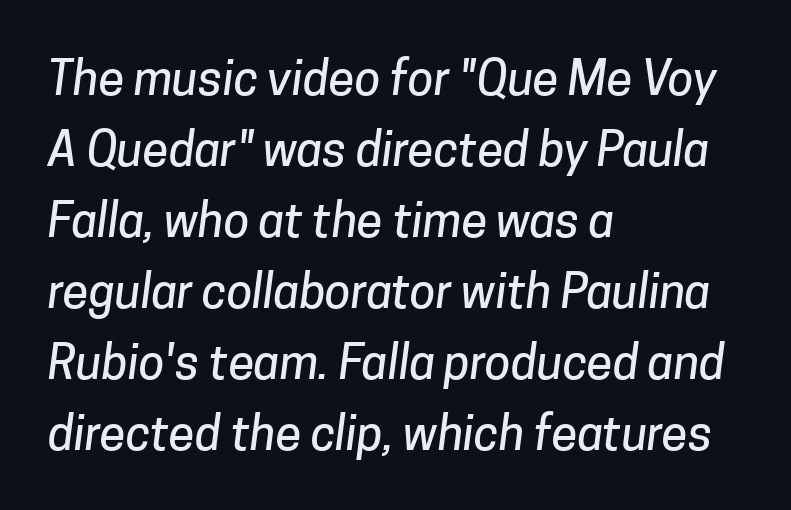
Leading matches the norm, producing a regular column. Nobody touched the tracking dial on this one. Serif or sans? Sans — the stroke terminals are bare. Horizontally, the lines are justified to the leading edge only. Nobody drew a line under any word here. Spacing verdict: proportional, widths tailored to each character.
